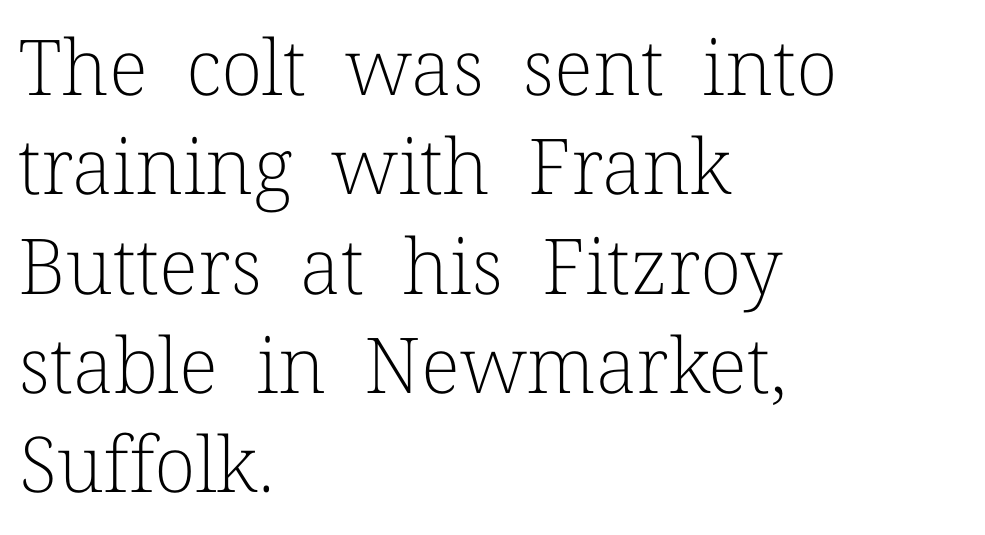
The image shows 77 px light serif type, upright; set left-aligned, normal line spacing (1.29x), normal letter spacing, not underlined; low stroke contrast and a medium x-height.
